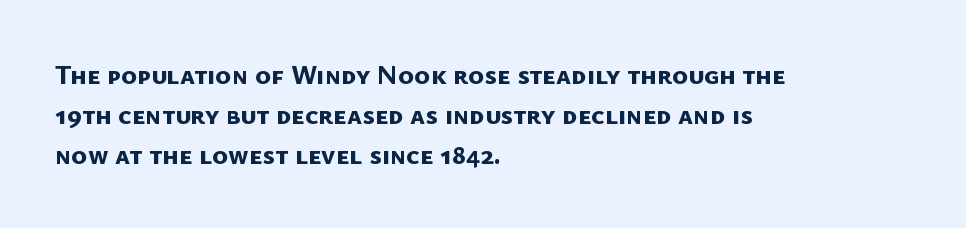
Glyph-to-glyph distance matches everyday printed text. These lines are set flush left with a ragged right edge. Words float on clear page, feet unadorned. Strokes here are thick enough to call this a true bold. The rows are spaced the way most documents space them.
